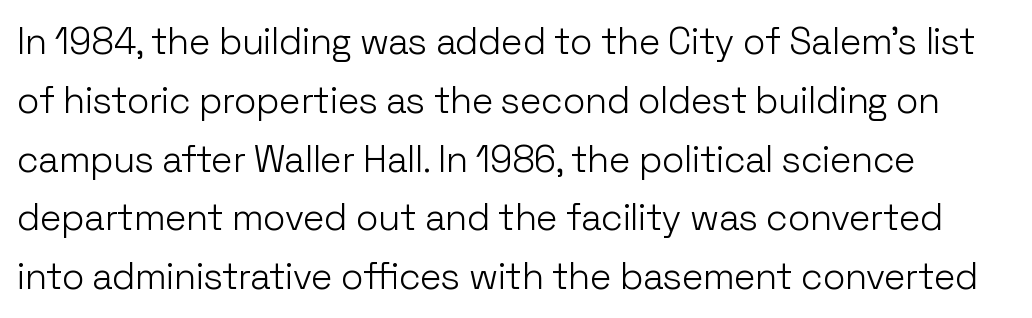
{"serif": "no", "italic": "no", "bold": "no", "weight": "light", "width": "normal", "stroke_contrast": "low", "x_height": "medium", "monospaced": "no", "underline": "no", "line_spacing": "normal", "line_spacing_ratio": 1.59, "letter_spacing": "normal", "letter_spacing_em": 0.0, "glyph_px": 37}
